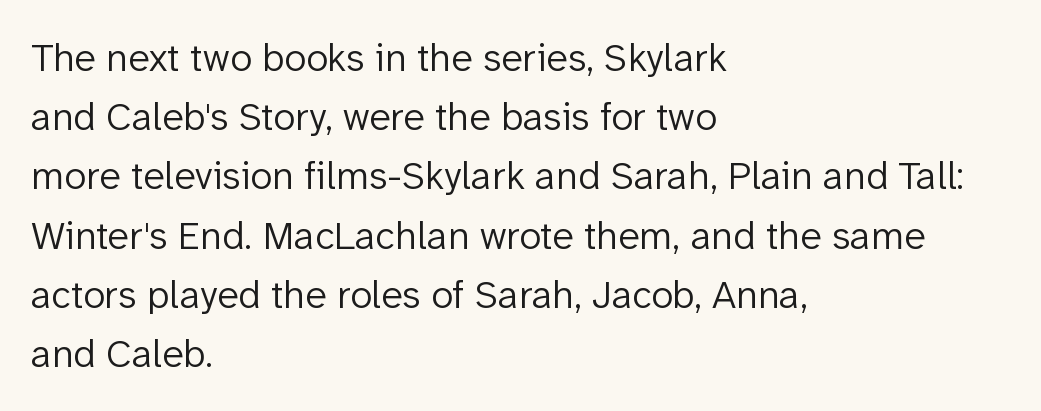
Q: Is the text bold? A: No.
Q: Is the text italic (slanted)? A: No, it is upright.
Q: Is the typeface a serif or a sans-serif typeface? A: Sans-serif.
Q: Is the text underlined? A: No.
Q: How is the paragraph aligned? A: Left-aligned.
Q: Is the spacing between letters normal or unusually wide? A: Normal.
Q: Is the spacing between lines tight, normal or loose? A: Normal.
Q: Width (condensed, normal, or wide)? A: Normal.
Q: Stroke contrast? A: Low.
Q: x-height? A: Medium.
Q: Monospaced? A: No.
